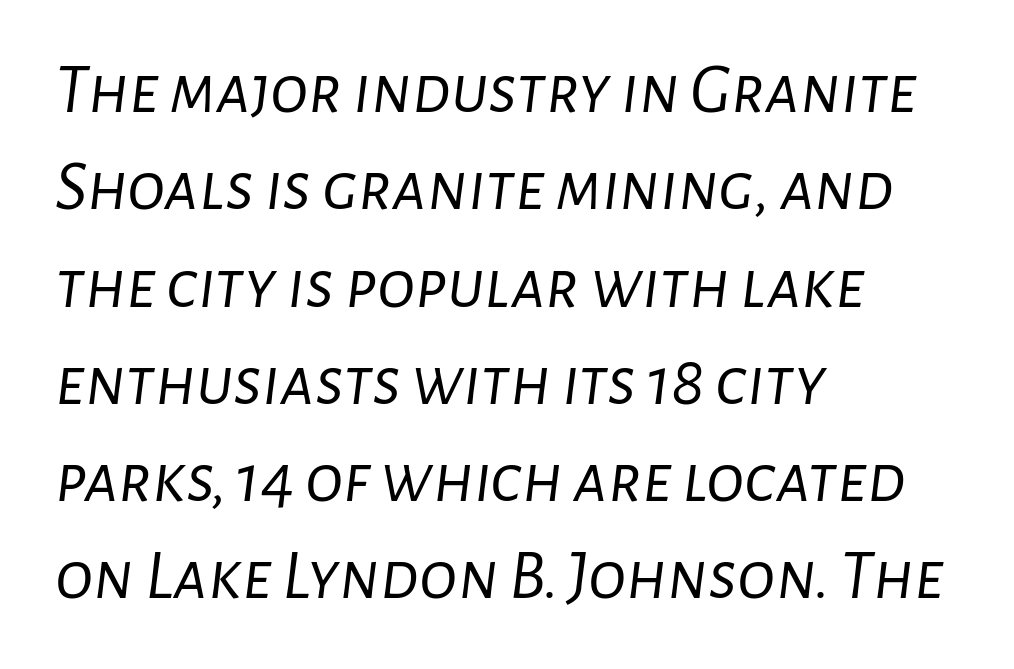
{"italic": "yes", "lean": "right", "slant_degrees": 7, "bold": "no", "weight": "light", "width": "normal", "stroke_contrast": "low", "x_height": "medium", "monospaced": "no", "underline": "no", "align": "left", "line_spacing": "normal", "line_spacing_ratio": 1.37, "letter_spacing": "normal", "letter_spacing_em": 0.0, "glyph_px": 71}
